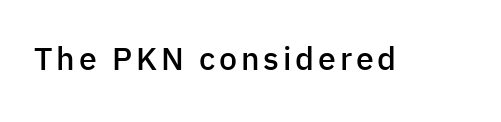
When letters stand straight like this, we call the style roman or upright. The rendering uses natural spacing where letterforms have individual widths. A sans-serif font was chosen for this passage. Stroke thickness is moderately raised; the sample reads as semibold. Nobody drew a line under any word here.
